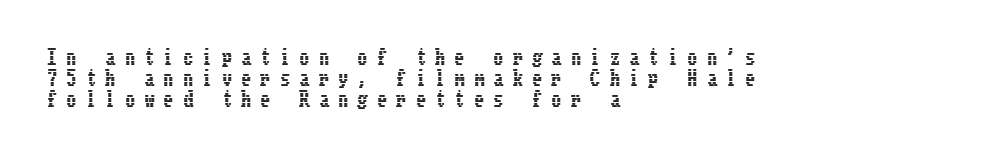
Horizontal alignment here is leftward, the default for most running prose. The letterforms stand isolated, each surrounded by extra space. Just letters on the line, the space beneath them empty. Upright lettering throughout. The block of text is dense from top to bottom, with scant space between rows.
